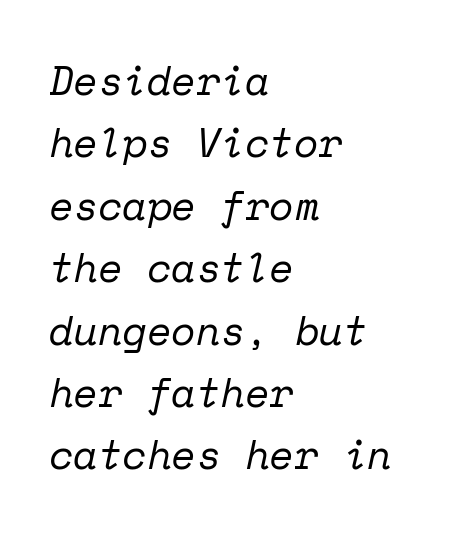
{"serif": "yes", "italic": "yes", "lean": "right", "slant_degrees": 12, "bold": "no", "weight": "regular", "width": "normal", "stroke_contrast": "low", "x_height": "medium", "monospaced": "yes", "underline": "no", "align": "left", "line_spacing": "normal", "line_spacing_ratio": 1.56, "letter_spacing": "normal", "letter_spacing_em": 0.0, "glyph_px": 40}
